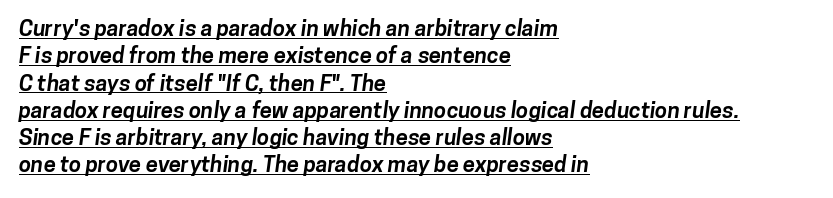
Between one letter and the next there's only the usual sliver of space. Every word sits above its own underline. Short and long lines alike share a common starting point at left. Each glyph is drawn with heavy, bold strokes.
